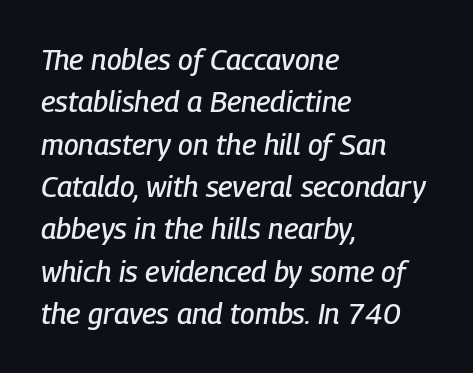
{"italic": "yes", "lean": "right", "slant_degrees": 9, "width": "condensed", "stroke_contrast": "low", "x_height": "medium", "monospaced": "no", "underline": "no", "align": "left", "line_spacing": "normal", "line_spacing_ratio": 1.46, "letter_spacing": "normal", "letter_spacing_em": 0.0, "glyph_px": 29}
